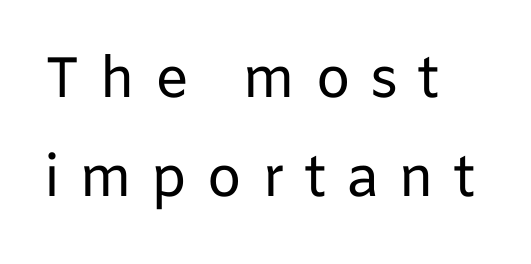
{"serif": "no", "italic": "no", "bold": "no", "weight": "regular", "width": "normal", "stroke_contrast": "low", "x_height": "medium", "monospaced": "no", "underline": "no", "align": "left", "line_spacing_ratio": 1.73, "letter_spacing": "wide", "letter_spacing_em": 0.33, "glyph_px": 57}
